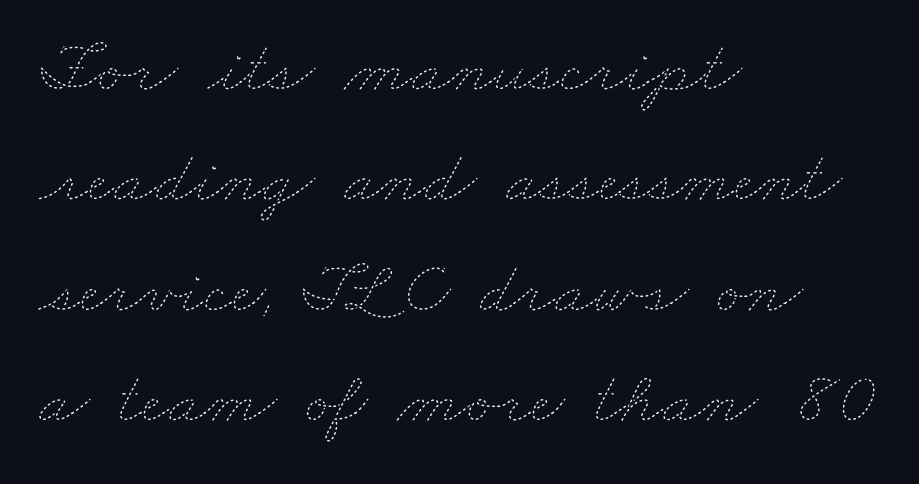
The image shows 74 px thin, wide type; set left-aligned, normal line spacing (1.49x), normal letter spacing, not underlined; low stroke contrast and a small x-height.
